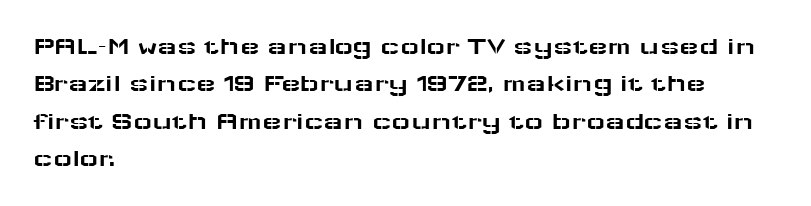
The image shows 26 px text type, upright; set left-aligned, normal line spacing (1.44x), normal letter spacing, not underlined.
